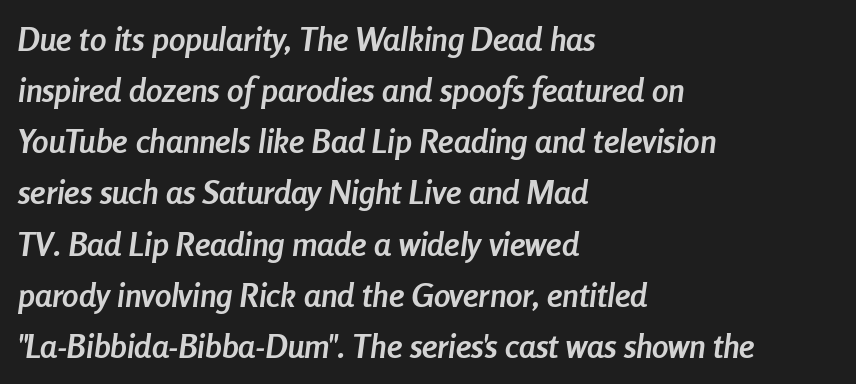
The image shows 33 px semibold, condensed type, italic (leaning right); set left-aligned, normal line spacing (1.55x), normal letter spacing, not underlined; low stroke contrast and a medium x-height.
